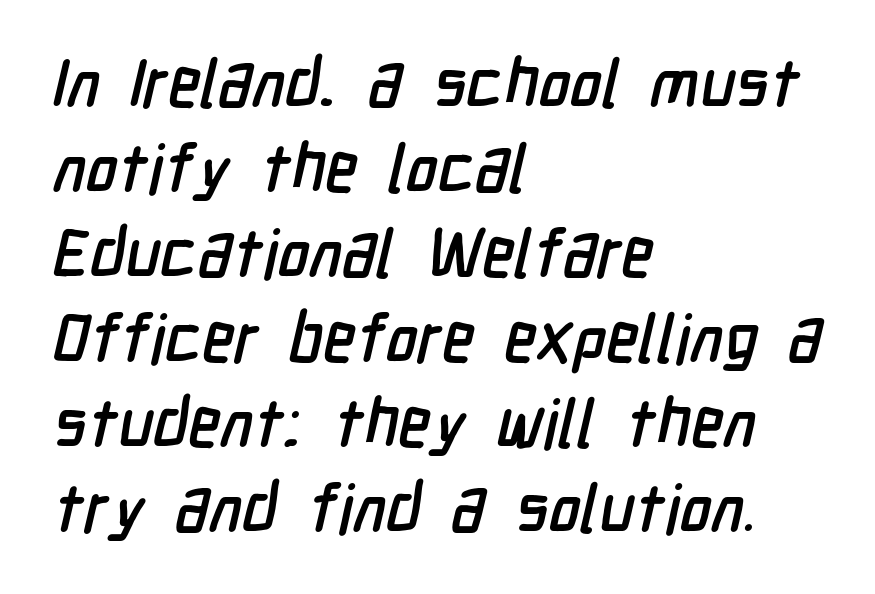
{"serif": "no", "width": "condensed", "stroke_contrast": "low", "x_height": "medium", "monospaced": "no", "underline": "no", "align": "left", "line_spacing": "normal", "line_spacing_ratio": 1.27, "letter_spacing": "normal", "letter_spacing_em": 0.0, "glyph_px": 67}
